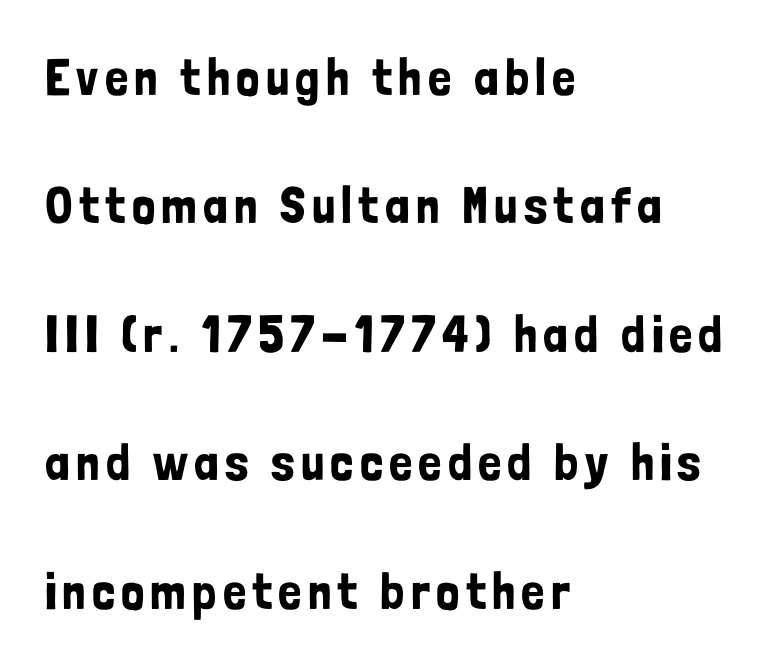
{"serif": "no", "italic": "no", "width": "condensed", "stroke_contrast": "low", "x_height": "medium", "monospaced": "no", "underline": "no", "align": "left", "line_spacing": "loose", "line_spacing_ratio": 2.47, "glyph_px": 52}
